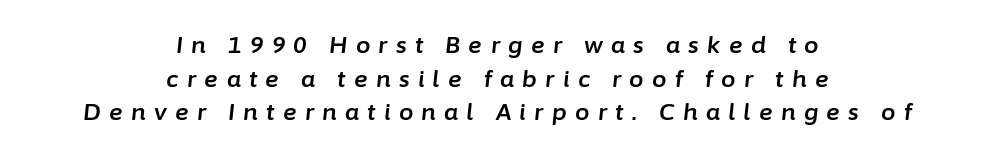
Q: Is the text italic (slanted)? A: Yes, it leans right by about 6 degrees.
Q: Is the text underlined? A: No.
Q: How is the paragraph aligned? A: Centered.
Q: Is the spacing between letters normal or unusually wide? A: Unusually wide.
Q: Is the spacing between lines tight, normal or loose? A: Normal.
